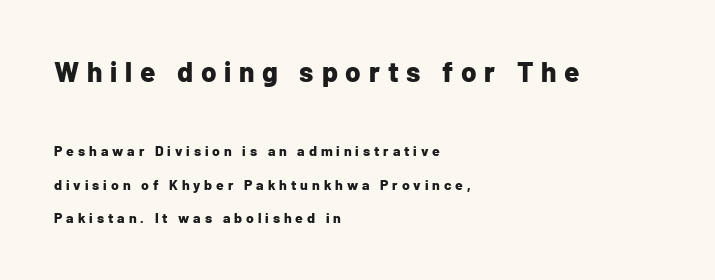
Q: Is the text bold? A: Yes.
Q: Is the text italic (slanted)? A: No, it is upright.
Q: Is the typeface a serif or a sans-serif typeface? A: Sans-serif.
Q: Is the text underlined? A: No.
Q: How is the paragraph aligned? A: Left-aligned.
Q: Is the spacing between letters normal or unusually wide? A: Unusually wide.
Q: Is the spacing between lines tight, normal or loose? A: Loose.
Q: Which block of text is set in a larger size, the first (top) or the second (bottom)? A: The first (top) one.
Q: Width (condensed, normal, or wide)? A: Normal.
Q: Stroke contrast? A: Low.
Q: x-height? A: Medium.
Q: Monospaced? A: No.
